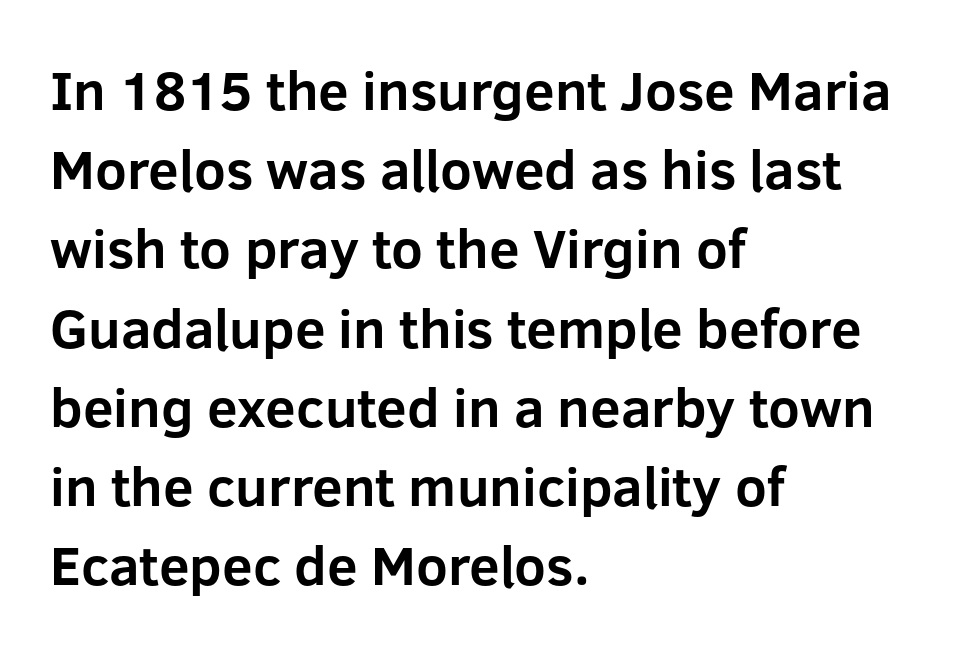
Q: Is the text bold? A: Yes.
Q: Is the text italic (slanted)? A: No, it is upright.
Q: Is the typeface a serif or a sans-serif typeface? A: Sans-serif.
Q: Is the text underlined? A: No.
Q: How is the paragraph aligned? A: Left-aligned.
Q: Is the spacing between letters normal or unusually wide? A: Normal.
Q: Is the spacing between lines tight, normal or loose? A: Normal.
Q: Width (condensed, normal, or wide)? A: Normal.
Q: Stroke contrast? A: Low.
Q: x-height? A: Medium.
Q: Monospaced? A: No.
